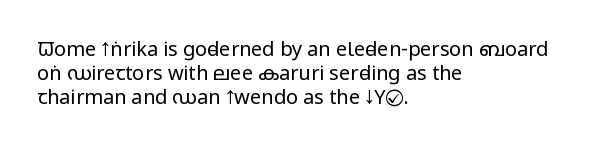
Q: Is the text bold? A: No.
Q: Is the text italic (slanted)? A: No, it is upright.
Q: Is the text underlined? A: No.
Q: How is the paragraph aligned? A: Left-aligned.
Q: Is the spacing between letters normal or unusually wide? A: Normal.
